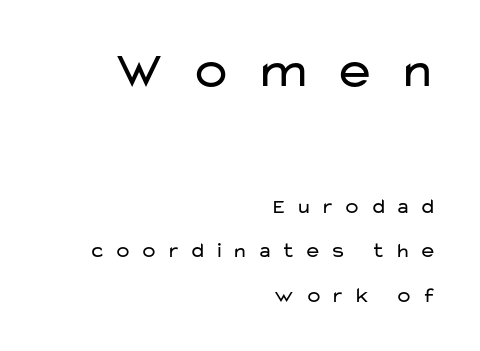
The image shows 52 px regular-weight, wide sans-serif type, upright; set right-aligned, loose line spacing (2.12x), unusually wide letter spacing (+0.43 em), not underlined; the first (top) block is 2.48x larger; low stroke contrast and a medium x-height.
